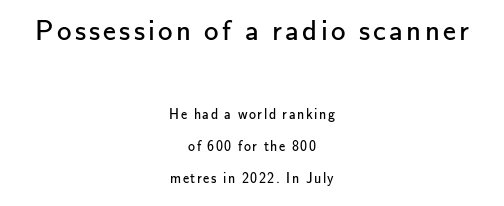
{"serif": "no", "italic": "no", "bold": "no", "weight": "regular", "width": "normal", "stroke_contrast": "low", "x_height": "small", "monospaced": "no", "underline": "no", "align": "center", "line_spacing": "loose", "line_spacing_ratio": 2.3, "larger_block": "first", "size_ratio": 2.07, "glyph_px": 29}
